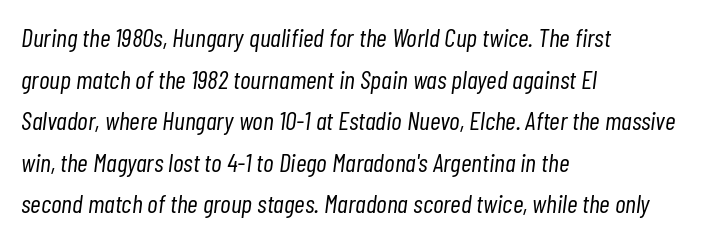
{"italic": "yes", "lean": "right", "slant_degrees": 7, "bold": "no", "underline": "no", "align": "left", "line_spacing": "normal", "line_spacing_ratio": 1.6, "letter_spacing": "normal", "letter_spacing_em": 0.0, "glyph_px": 26}
